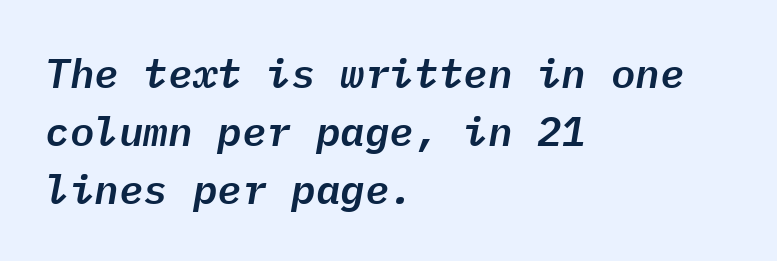
The image shows 41 px text type, italic (leaning right), monospaced; set left-aligned, normal line spacing (1.41x), normal letter spacing, not underlined; low stroke contrast and a medium x-height.
